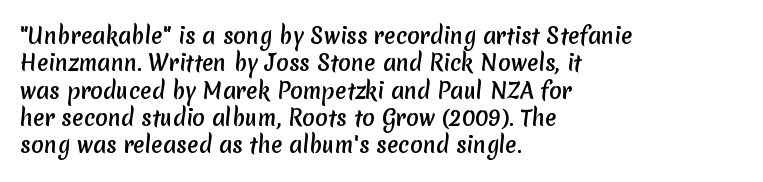
Q: Is the text underlined? A: No.
Q: How is the paragraph aligned? A: Left-aligned.
Q: Is the spacing between letters normal or unusually wide? A: Normal.
Q: Is the spacing between lines tight, normal or loose? A: Normal.
